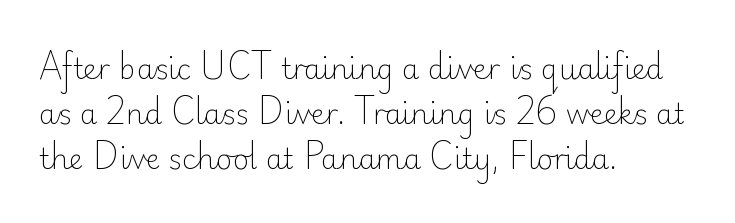
The foot of each line stays bare and open. Proportional: the letters do not fall into vertical columns. The designer went with a sans here, leaving each stem footless. Weight: regular or lighter. These lines were composed using upright roman letters. The rendering uses a moderate line-height, typical for paragraphs.
